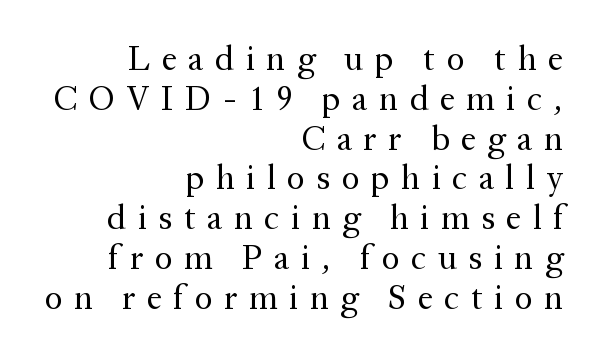
{"serif": "yes", "italic": "no", "bold": "no", "weight": "regular", "width": "normal", "stroke_contrast": "medium", "x_height": "medium", "monospaced": "no", "underline": "no", "align": "right", "line_spacing_ratio": 1.17, "letter_spacing": "wide", "letter_spacing_em": 0.34, "glyph_px": 34}
